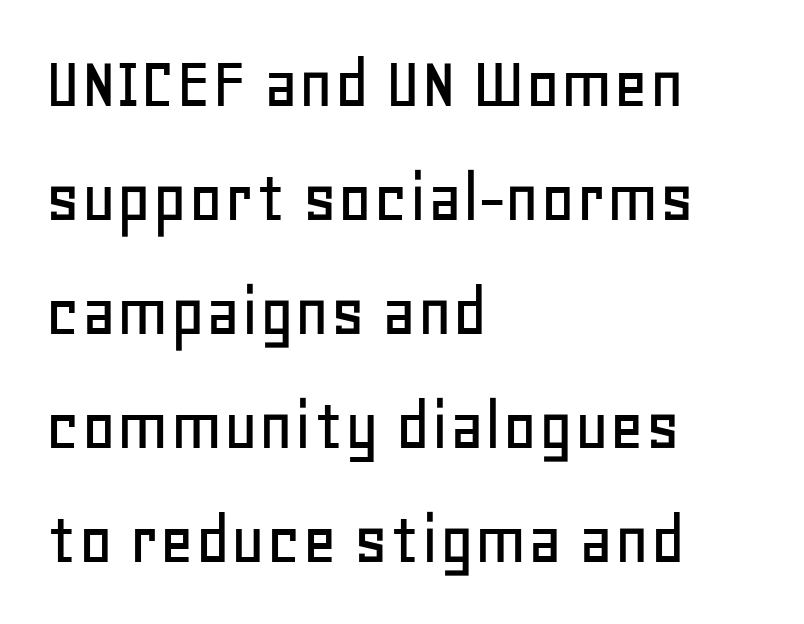
The image shows 76 px sans-serif type, upright; set left-aligned, normal line spacing (1.5x), normal letter spacing, not underlined; low stroke contrast and a large x-height.
